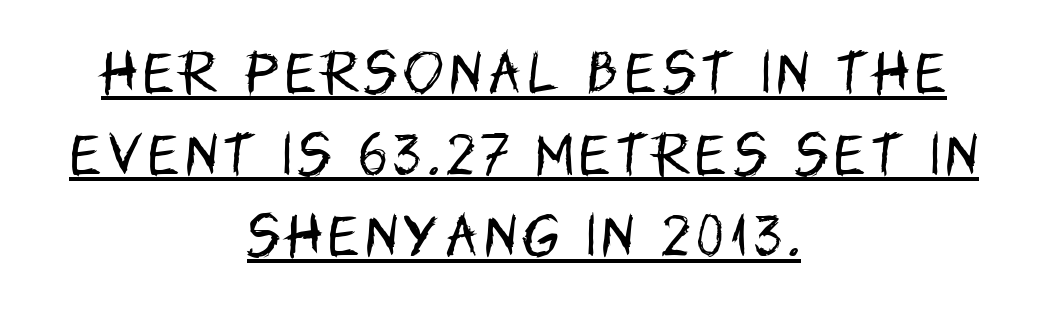
The image shows 48 px regular-weight, condensed sans-serif type, upright; set centered, normal line spacing (1.7x), underlined; low stroke contrast and a large x-height.
